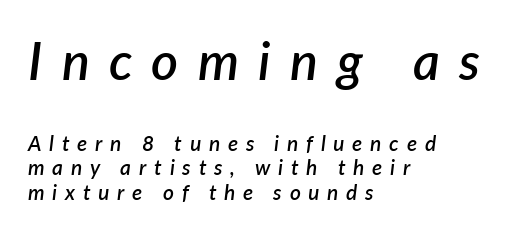
Q: Is the text bold? A: Semi-bold.
Q: Is the text italic (slanted)? A: Yes, it leans right by about 7 degrees.
Q: Is the text underlined? A: No.
Q: How is the paragraph aligned? A: Left-aligned.
Q: Is the spacing between letters normal or unusually wide? A: Unusually wide.
Q: Which block of text is set in a larger size, the first (top) or the second (bottom)? A: The first (top) one.
Q: Width (condensed, normal, or wide)? A: Normal.
Q: Stroke contrast? A: Low.
Q: x-height? A: Medium.
Q: Monospaced? A: No.
